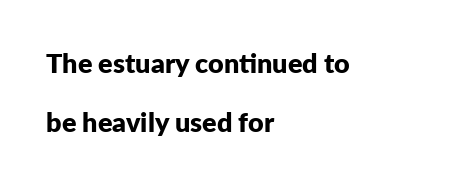
This is heavy type, rendered in bold. Glance below the letters and you will spot only blank space. Tall strokes in this sample are plumb rather than angled. Nothing unusual about the tracking: characters are spaced as the font intends. The lines in this sample share a left origin and differ only in where they stop. A typesetter would call this leading open, well beyond the default.
